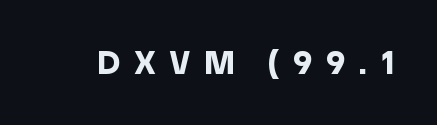
Q: Is the text bold? A: Yes.
Q: Is the text italic (slanted)? A: No, it is upright.
Q: Is the typeface a serif or a sans-serif typeface? A: Sans-serif.
Q: Is the text underlined? A: No.
Q: Is the spacing between letters normal or unusually wide? A: Unusually wide.
Q: Width (condensed, normal, or wide)? A: Normal.
Q: x-height? A: Large.
Q: Monospaced? A: No.
